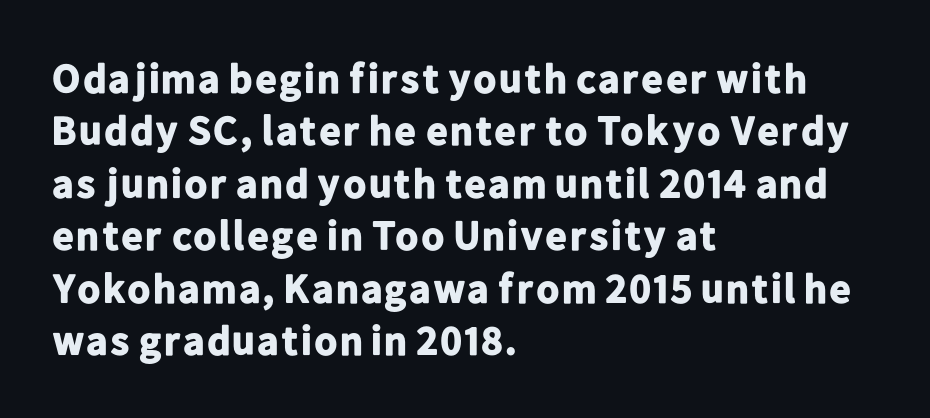
Observe the ordinary spacing: letters are neighbours, not strangers. Leading: standard. The passage shown is emphatically bold. When letters stand straight like this, we call the style roman or upright. The rendering uses natural spacing where letterforms have individual widths. Type without underlining.
